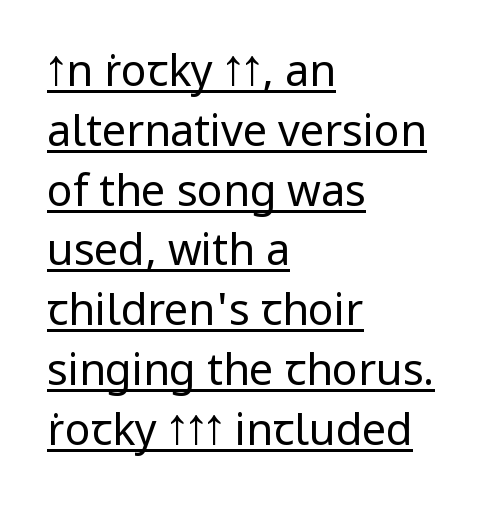
The image shows 43 px regular-weight sans-serif type, upright; set left-aligned, normal line spacing (1.39x), normal letter spacing, underlined; low stroke contrast and a medium x-height.
